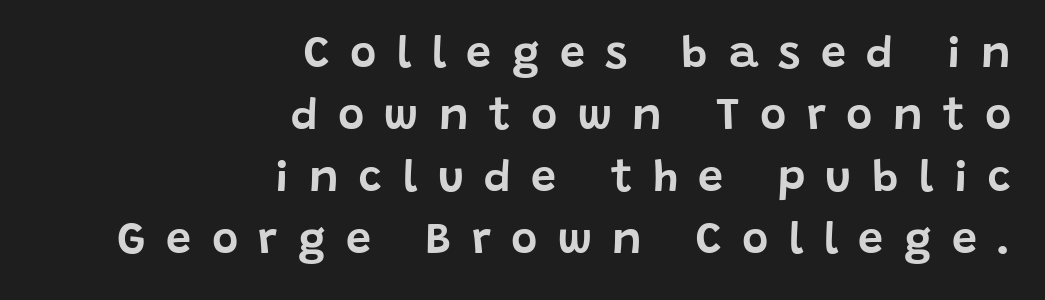
{"serif": "no", "italic": "no", "width": "normal", "stroke_contrast": "low", "x_height": "large", "monospaced": "no", "underline": "no", "align": "right", "line_spacing": "normal", "line_spacing_ratio": 1.38, "letter_spacing": "wide", "letter_spacing_em": 0.45, "glyph_px": 45}
